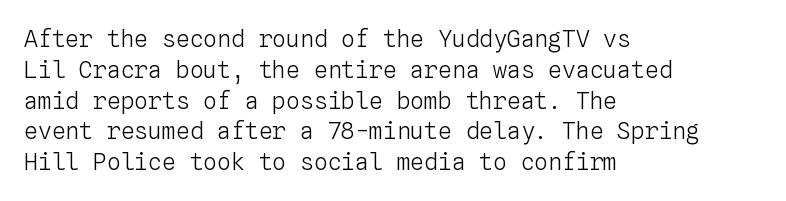
The image shows 23 px text type, upright; set left-aligned, normal line spacing (1.34x), normal letter spacing, not underlined.
